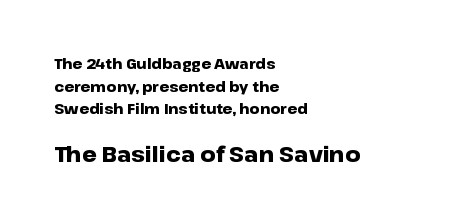
The image shows 21 px bold type, upright; set left-aligned, normal line spacing (1.62x), normal letter spacing, not underlined; the second (bottom) block is 1.5x larger.
